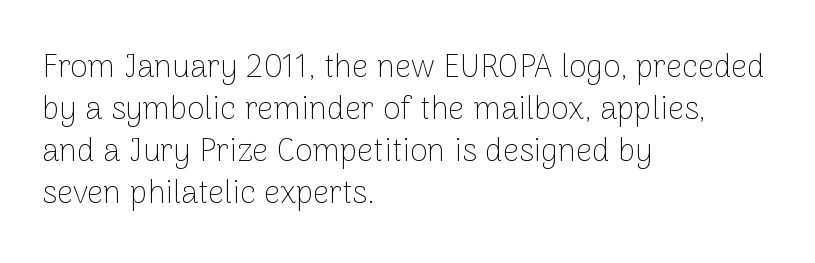
{"serif": "no", "italic": "no", "bold": "no", "weight": "thin", "width": "normal", "stroke_contrast": "low", "x_height": "medium", "monospaced": "no", "underline": "no", "align": "left", "line_spacing": "normal", "line_spacing_ratio": 1.31, "letter_spacing": "normal", "letter_spacing_em": 0.0, "glyph_px": 32}
